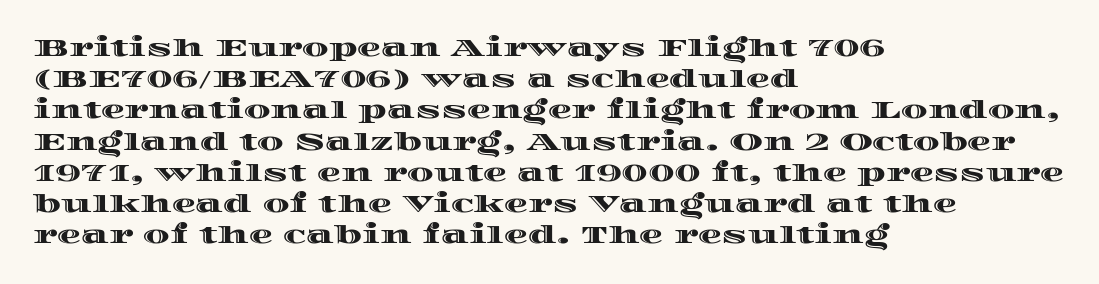
Does the copy run flush right? No — it runs flush left. The font's upright variant was chosen for this text. Descender tails drop into unmarked territory. Reading down the column, the eye jumps a familiar distance to each next line.
